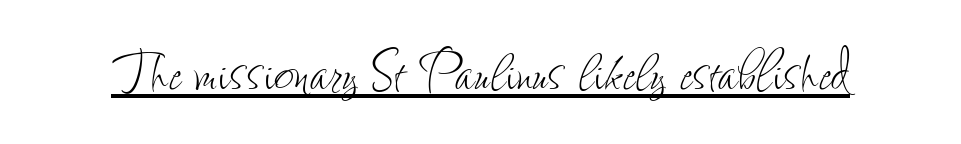
Q: Is the text bold? A: No.
Q: Is the text italic (slanted)? A: Yes.
Q: Is the text underlined? A: Yes.
Q: Is the spacing between letters normal or unusually wide? A: Normal.
Q: Width (condensed, normal, or wide)? A: Condensed.
Q: Stroke contrast? A: Low.
Q: x-height? A: Small.
Q: Monospaced? A: No.
